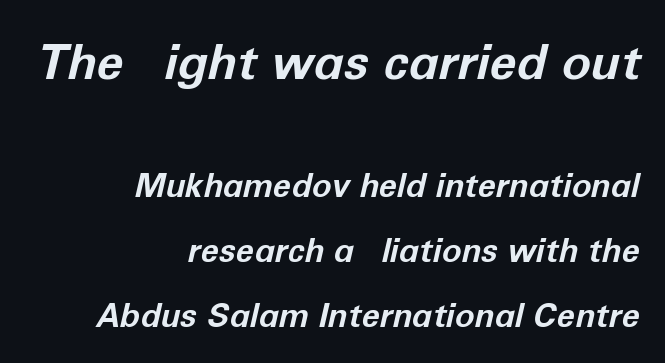
Default kerning and tracking; the words read as compact shapes. Slant detected: the letters are inclined. Heft: maximum for text — a bold. Note the varied advance widths — an 'i' is clearly narrower than an 'm'. Horizontal bands of white between lines are thick stripes.
